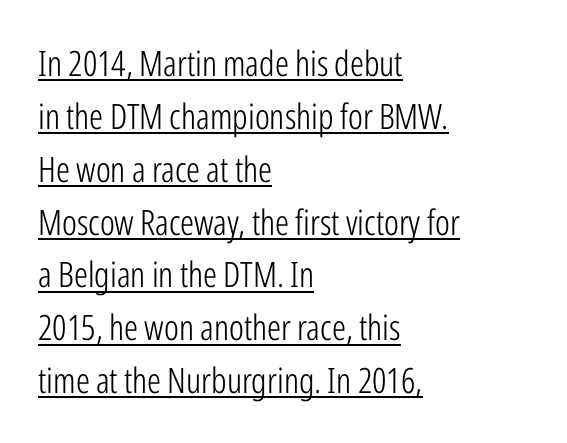
Q: Is the text bold? A: No.
Q: Is the text italic (slanted)? A: No, it is upright.
Q: Is the typeface a serif or a sans-serif typeface? A: Sans-serif.
Q: Is the text underlined? A: Yes.
Q: How is the paragraph aligned? A: Left-aligned.
Q: Is the spacing between letters normal or unusually wide? A: Normal.
Q: Is the spacing between lines tight, normal or loose? A: Normal.
Q: Width (condensed, normal, or wide)? A: Condensed.
Q: Stroke contrast? A: Low.
Q: x-height? A: Medium.
Q: Monospaced? A: No.
